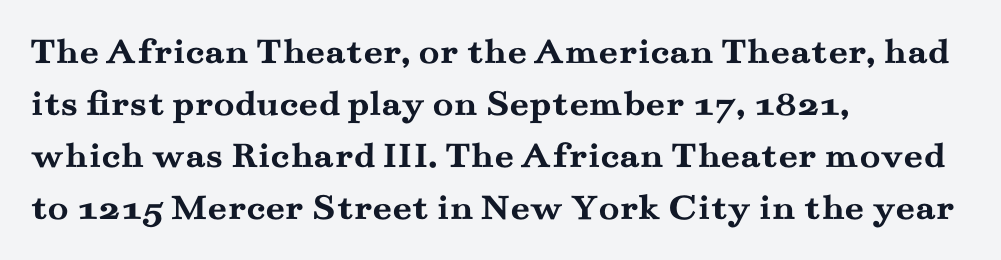
The image shows 38 px semibold, wide serif type, upright; set left-aligned, normal line spacing (1.37x), normal letter spacing, not underlined; medium stroke contrast and a small x-height.
